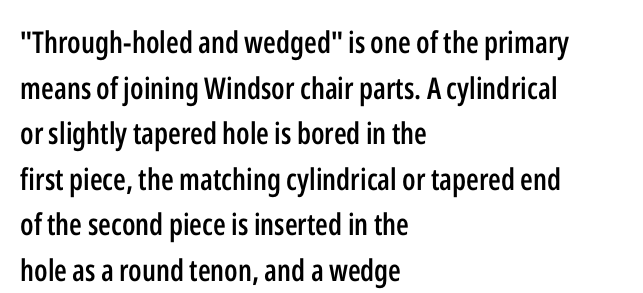
The image shows 30 px semibold, condensed sans-serif type, upright; set left-aligned, normal line spacing (1.52x), normal letter spacing, not underlined; low stroke contrast and a medium x-height.
